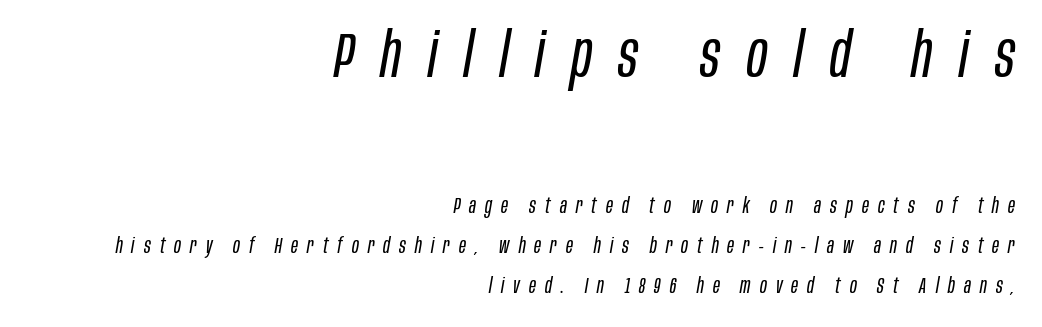
{"italic": "yes", "lean": "right", "slant_degrees": 10, "bold": "no", "weight": "regular", "width": "condensed", "stroke_contrast": "low", "x_height": "large", "monospaced": "no", "underline": "no", "align": "right", "line_spacing": "loose", "line_spacing_ratio": 1.92, "letter_spacing": "wide", "letter_spacing_em": 0.43, "larger_block": "first", "size_ratio": 2.95, "glyph_px": 62}
